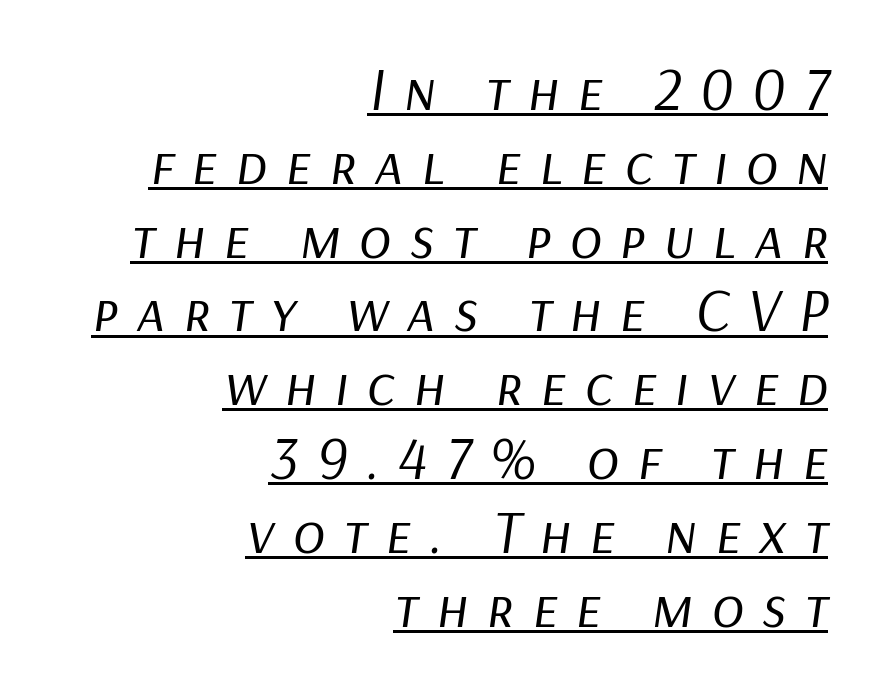
Looks like someone drew a line under every word here. The horizontal fit of the characters is loose and conspicuously gappy. Slant detected: the letters are inclined. You could not count columns in this text — the font is proportionally spaced. The paragraph has a hard right edge and a soft left edge.
